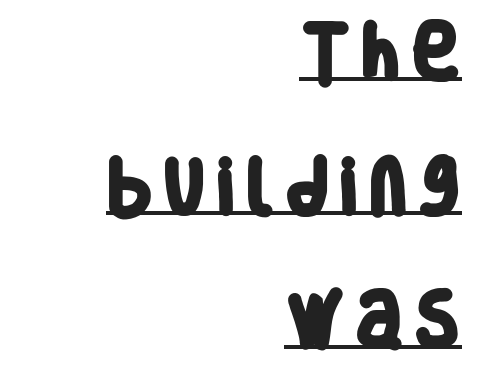
{"serif": "no", "bold": "yes", "weight": "heavy", "width": "condensed", "stroke_contrast": "low", "x_height": "large", "monospaced": "no", "underline": "yes", "align": "right", "line_spacing": "loose", "line_spacing_ratio": 2.2, "glyph_px": 61}
